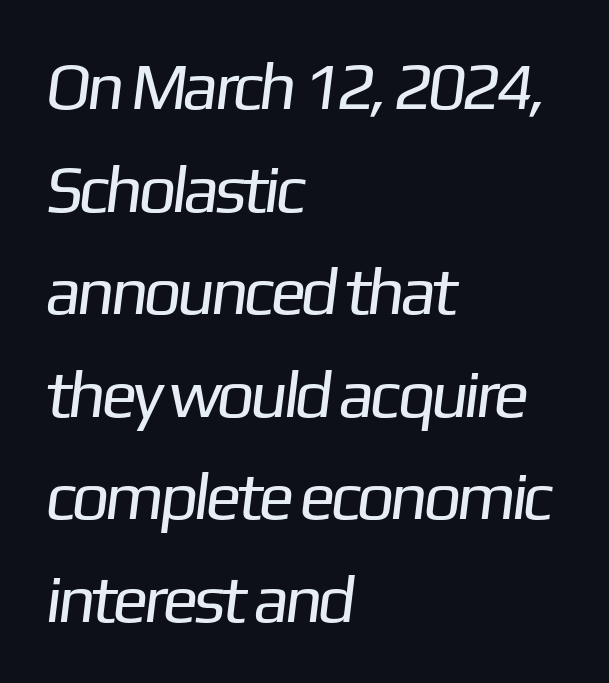
The words here are not underlined. Summary of weight: not heavy and not bold. Varying glyph widths throughout — classic text-font behaviour. The paragraph has a hard left edge and a soft right edge. Caption: standard tracking, unaltered.
